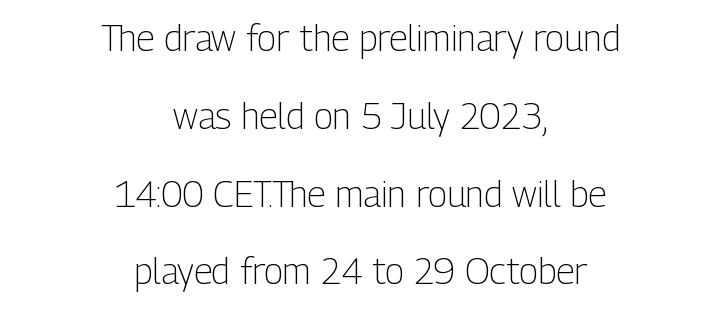
The image shows 36 px light, condensed sans-serif type, upright; set centered, loose line spacing (2.16x), normal letter spacing, not underlined; low stroke contrast and a medium x-height.
